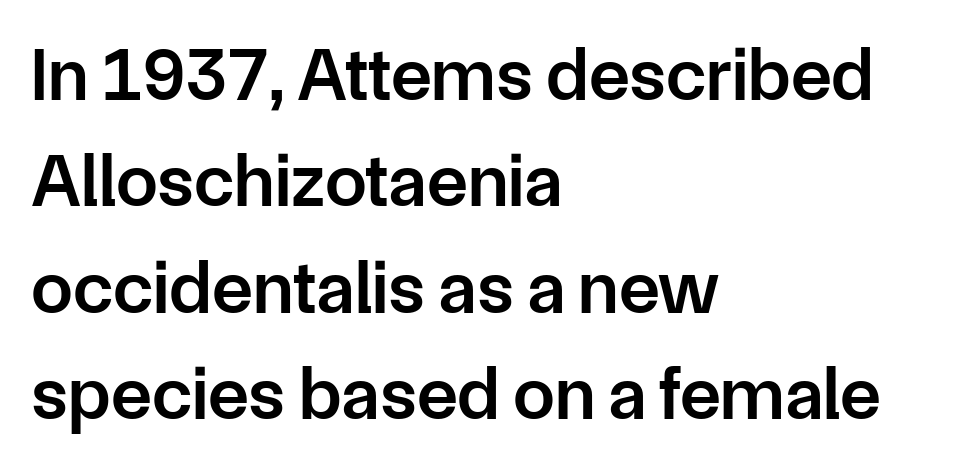
The image shows 75 px semibold sans-serif type, upright; set left-aligned, normal line spacing (1.42x), normal letter spacing, not underlined; low stroke contrast and a medium x-height.
